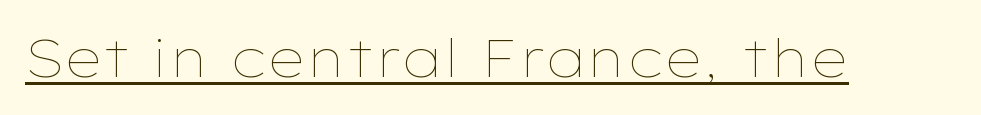
The letterforms sit shoulder to shoulder at normal distance. This sample has the flowing, uneven cadence of proportional lettering. Underlined type. This is the regular roman posture of the typeface.
